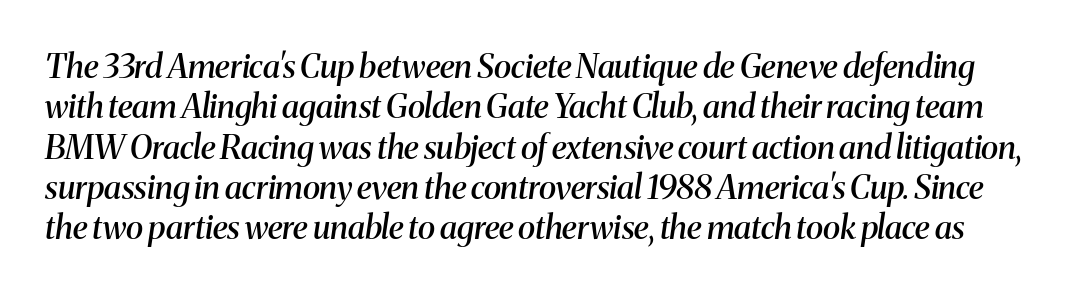
Q: Is the text bold? A: Semi-bold.
Q: Is the text italic (slanted)? A: Yes, it leans right by about 8 degrees.
Q: Is the typeface a serif or a sans-serif typeface? A: Serif.
Q: Is the text underlined? A: No.
Q: Is the spacing between letters normal or unusually wide? A: Normal.
Q: Width (condensed, normal, or wide)? A: Normal.
Q: Stroke contrast? A: Medium.
Q: x-height? A: Medium.
Q: Monospaced? A: No.
